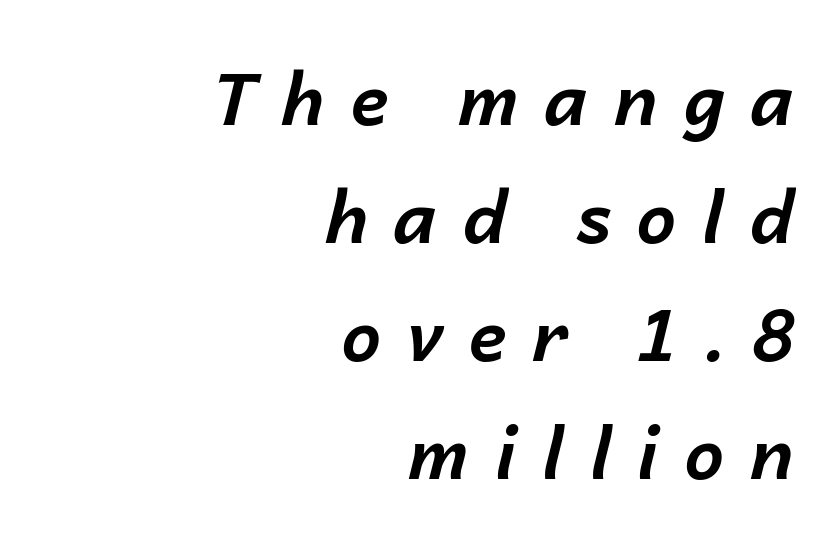
The passage shown has open, widely tracked lettering throughout. Pretty heavy lettering here — definitely bold. Reading down the block, your eye finds every line finishing at a fixed right position. The passage shown stacks its lines at a standard gap. Slanted lettering throughout. You could not count columns in this text — the font is proportionally spaced.
